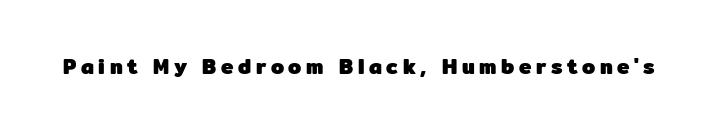
Characters remain perfectly vertical along every line. The letterforms stand isolated, each surrounded by extra space. The space directly below the letters is spotless. The glyphs have the mass of a bold cut.
